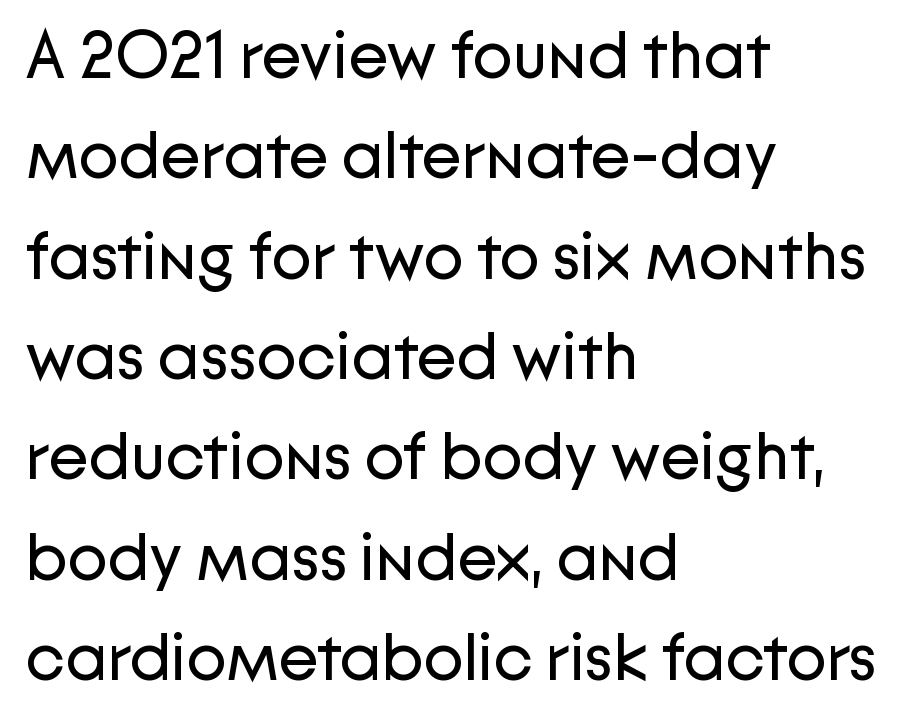
Q: Is the text bold? A: No.
Q: Is the text italic (slanted)? A: No, it is upright.
Q: Is the typeface a serif or a sans-serif typeface? A: Sans-serif.
Q: Is the text underlined? A: No.
Q: How is the paragraph aligned? A: Left-aligned.
Q: Is the spacing between letters normal or unusually wide? A: Normal.
Q: Is the spacing between lines tight, normal or loose? A: Normal.
Q: Width (condensed, normal, or wide)? A: Normal.
Q: Stroke contrast? A: Low.
Q: x-height? A: Medium.
Q: Monospaced? A: No.
